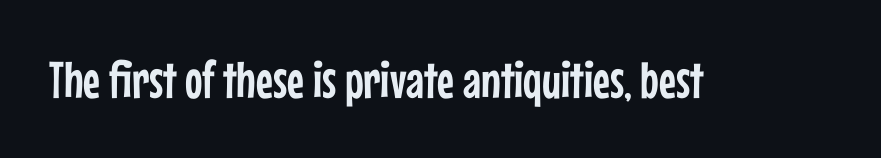
Q: Is the text italic (slanted)? A: No, it is upright.
Q: Is the typeface a serif or a sans-serif typeface? A: Sans-serif.
Q: Is the text underlined? A: No.
Q: Is the spacing between letters normal or unusually wide? A: Normal.
Q: Width (condensed, normal, or wide)? A: Condensed.
Q: Stroke contrast? A: Low.
Q: x-height? A: Medium.
Q: Monospaced? A: No.
